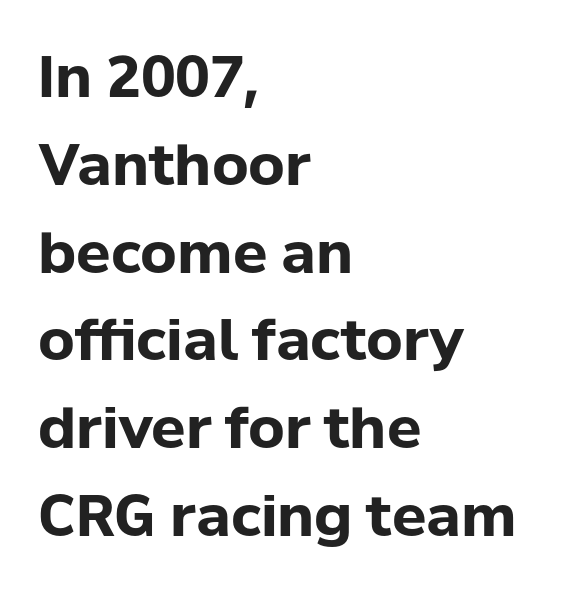
Q: Is the text bold? A: Yes.
Q: Is the text italic (slanted)? A: No, it is upright.
Q: Is the typeface a serif or a sans-serif typeface? A: Sans-serif.
Q: Is the text underlined? A: No.
Q: How is the paragraph aligned? A: Left-aligned.
Q: Is the spacing between letters normal or unusually wide? A: Normal.
Q: Is the spacing between lines tight, normal or loose? A: Normal.
Q: Width (condensed, normal, or wide)? A: Normal.
Q: Stroke contrast? A: Low.
Q: x-height? A: Medium.
Q: Monospaced? A: No.
